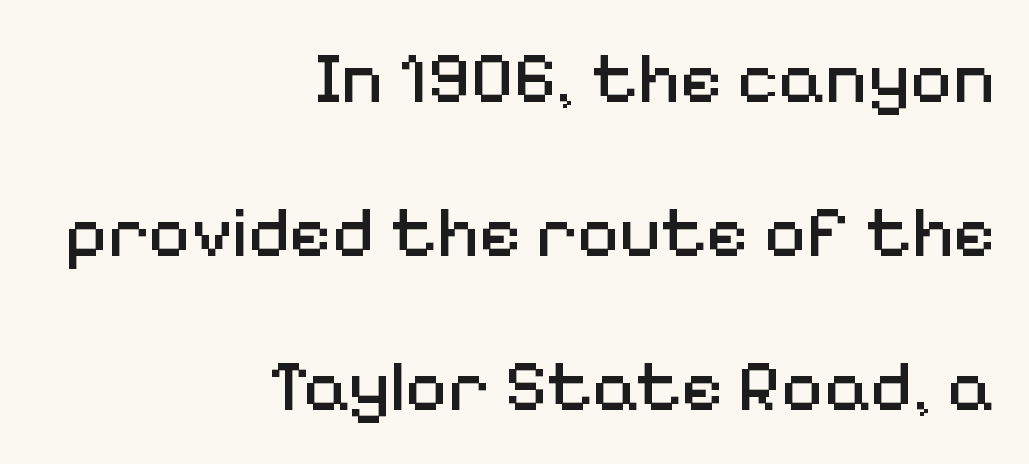
The lettering stays uniformly vertical, giving the passage a roman look. Nothing unusual about the tracking: characters are spaced as the font intends. This block would shrink considerably if given ordinary leading; it's expanded now. Here the designer chose a conventional face with non-uniform glyph widths. The face used here is a sans, in the tradition of grotesques and geometrics. Casual observation: everything's shoved over to the right.
